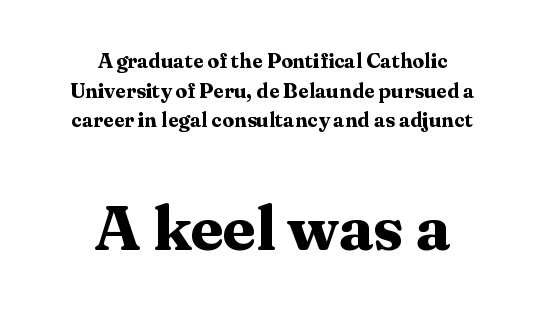
Q: Is the text bold? A: Yes.
Q: Is the text italic (slanted)? A: No, it is upright.
Q: Is the typeface a serif or a sans-serif typeface? A: Serif.
Q: Is the text underlined? A: No.
Q: How is the paragraph aligned? A: Centered.
Q: Is the spacing between letters normal or unusually wide? A: Normal.
Q: Is the spacing between lines tight, normal or loose? A: Normal.
Q: Which block of text is set in a larger size, the first (top) or the second (bottom)? A: The second (bottom) one.
Q: Width (condensed, normal, or wide)? A: Normal.
Q: Stroke contrast? A: Medium.
Q: x-height? A: Medium.
Q: Monospaced? A: No.
